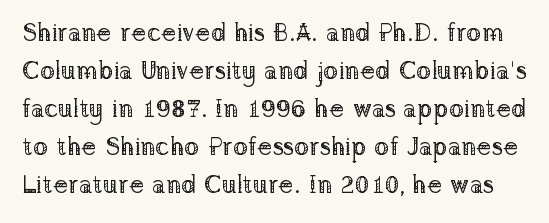
Q: Is the text bold? A: No.
Q: Is the text italic (slanted)? A: No, it is upright.
Q: Is the text underlined? A: No.
Q: Is the spacing between letters normal or unusually wide? A: Normal.
Q: Is the spacing between lines tight, normal or loose? A: Normal.
